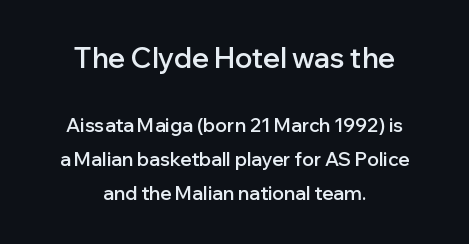
{"serif": "no", "italic": "no", "bold": "semi", "weight": "semibold", "width": "normal", "stroke_contrast": "low", "x_height": "medium", "monospaced": "no", "underline": "no", "align": "center", "line_spacing_ratio": 1.79, "letter_spacing": "normal", "letter_spacing_em": 0.0, "larger_block": "first", "size_ratio": 1.47, "glyph_px": 28}
